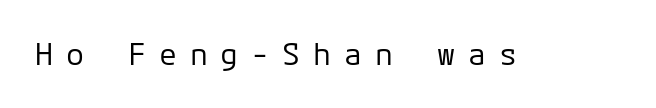
The passage shown is typed in a monospace face where columns stay perfectly aligned. Bold? No — there's no thickening of the strokes. No word sits above an underline. Typographically, this falls in the sans-serif category. The lettering stays uniformly vertical, giving the passage a roman look. Between one letter and the next there's a generous, obvious gap.
